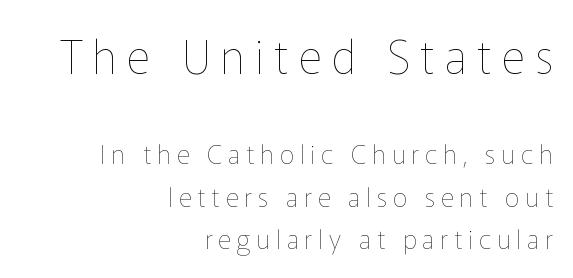
Q: Is the text bold? A: No.
Q: Is the text italic (slanted)? A: No, it is upright.
Q: Is the text underlined? A: No.
Q: How is the paragraph aligned? A: Right-aligned.
Q: Is the spacing between letters normal or unusually wide? A: Unusually wide.
Q: Is the spacing between lines tight, normal or loose? A: Normal.
Q: Which block of text is set in a larger size, the first (top) or the second (bottom)? A: The first (top) one.
Q: Width (condensed, normal, or wide)? A: Normal.
Q: Stroke contrast? A: Low.
Q: x-height? A: Medium.
Q: Monospaced? A: No.
